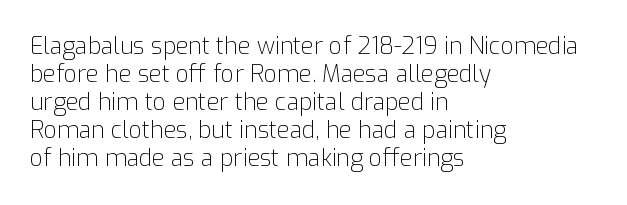
Q: Is the text bold? A: No.
Q: Is the text italic (slanted)? A: No, it is upright.
Q: Is the text underlined? A: No.
Q: How is the paragraph aligned? A: Left-aligned.
Q: Is the spacing between letters normal or unusually wide? A: Normal.
